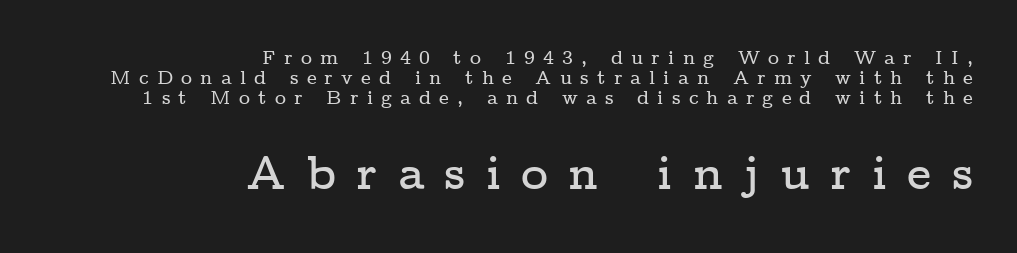
The image shows 47 px wide serif type, upright; set right-aligned, tight line spacing (1.05x), unusually wide letter spacing (+0.43 em), not underlined; the second (bottom) block is 2.47x larger; low stroke contrast and a medium x-height.
